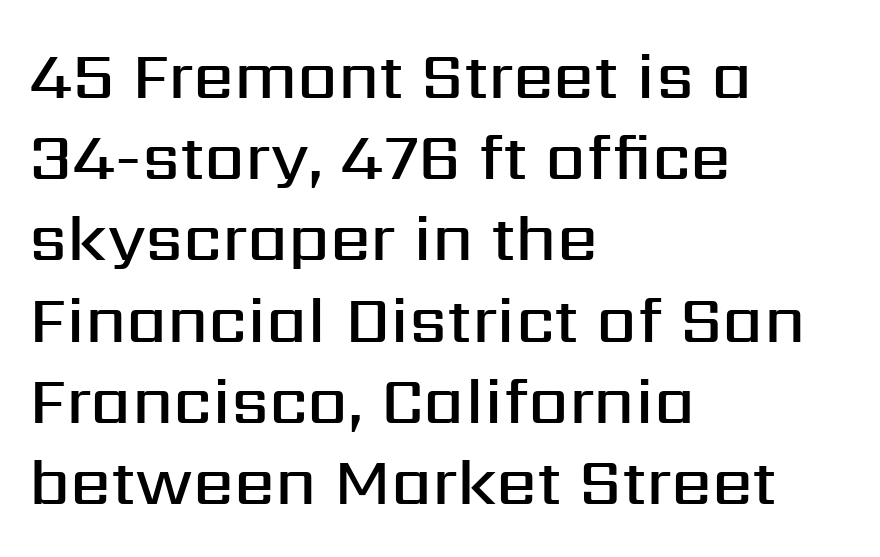
Nope, no serifs anywhere on these letters. This block has exactly the height ordinary leading produces. Every character sits straight up, as roman type does. Unmarked baselines from the first word to the last. Is this a fixed-width face? No — the glyphs have proportional, varying widths.
